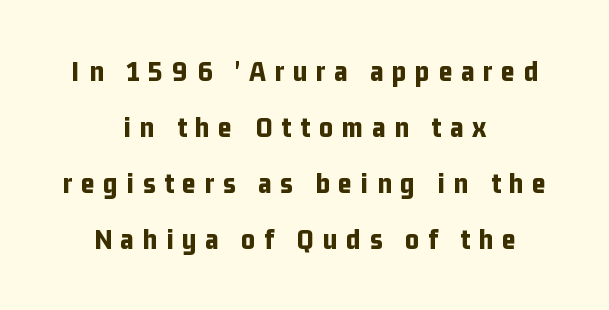
Look at the bottom of the vertical strokes: they stop flat, with no serifs. Each letter keeps its own natural width here, so spacing adapts to shape. Letter spacing: wide. Vertical strokes here are truly vertical. If you folded the block vertically in half, each line would mirror itself in length.
